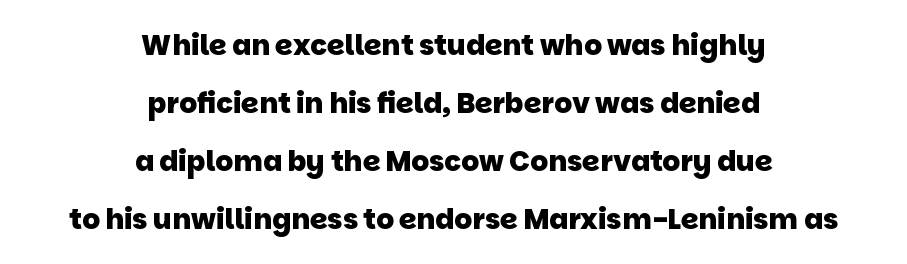
Q: Is the text bold? A: Yes.
Q: Is the typeface a serif or a sans-serif typeface? A: Sans-serif.
Q: Is the text underlined? A: No.
Q: How is the paragraph aligned? A: Centered.
Q: Is the spacing between letters normal or unusually wide? A: Normal.
Q: Is the spacing between lines tight, normal or loose? A: Loose.
Q: Width (condensed, normal, or wide)? A: Normal.
Q: Stroke contrast? A: Low.
Q: x-height? A: Large.
Q: Monospaced? A: No.
